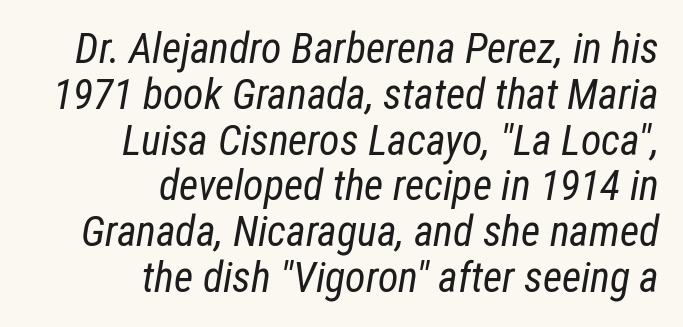
{"italic": "yes", "lean": "right", "slant_degrees": 12, "bold": "no", "weight": "regular", "width": "condensed", "stroke_contrast": "low", "x_height": "medium", "monospaced": "no", "underline": "no", "align": "right", "line_spacing": "tight", "line_spacing_ratio": 1.09, "letter_spacing": "normal", "letter_spacing_em": 0.0, "glyph_px": 42}
